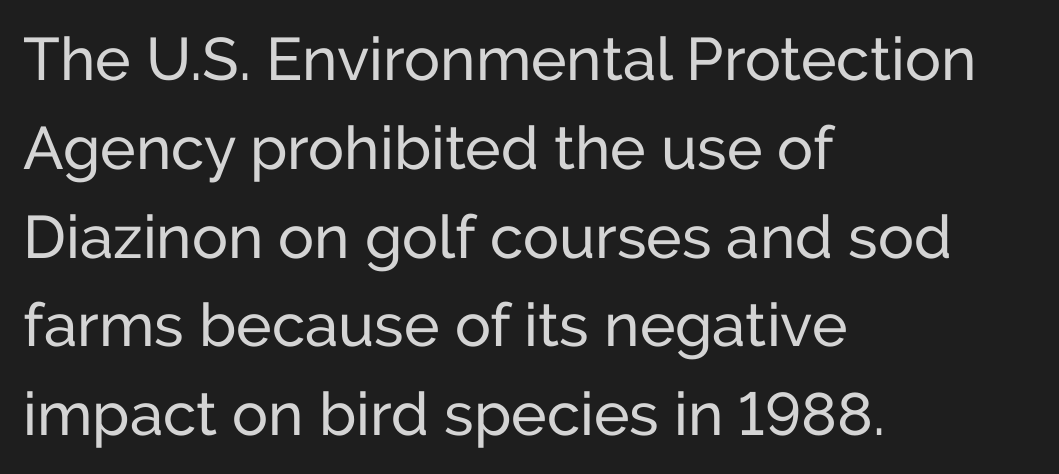
The image shows 60 px sans-serif type, upright; set left-aligned, normal line spacing (1.48x), normal letter spacing, not underlined; low stroke contrast and a medium x-height.
